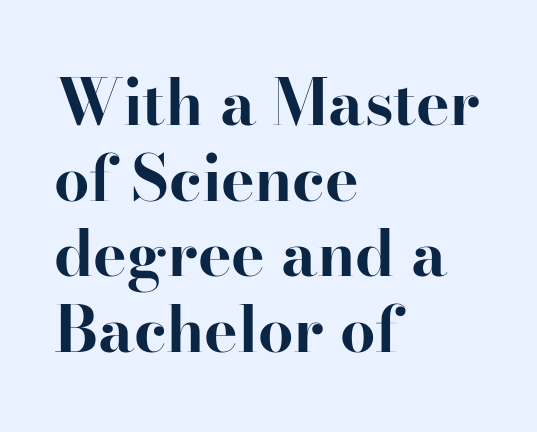
The string is rendered with underlining switched off. If you drew a ruler down the left edge, every line would touch it. Students, note that the glyphs here touch the page at normal intervals. This is serif lettering, the kind often seen in printed books.
